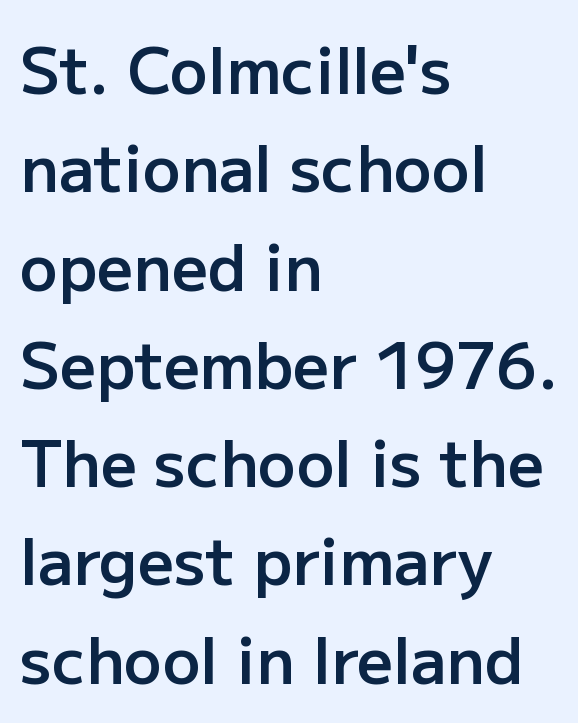
The image shows 63 px semibold sans-serif type, upright; set left-aligned, normal line spacing (1.56x), normal letter spacing, not underlined; low stroke contrast and a medium x-height.
